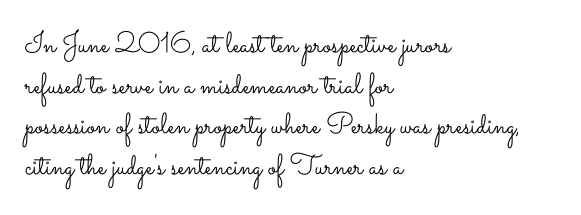
The image shows 29 px light, wide type; set left-aligned, normal line spacing (1.4x), normal letter spacing, not underlined; low stroke contrast and a small x-height.
